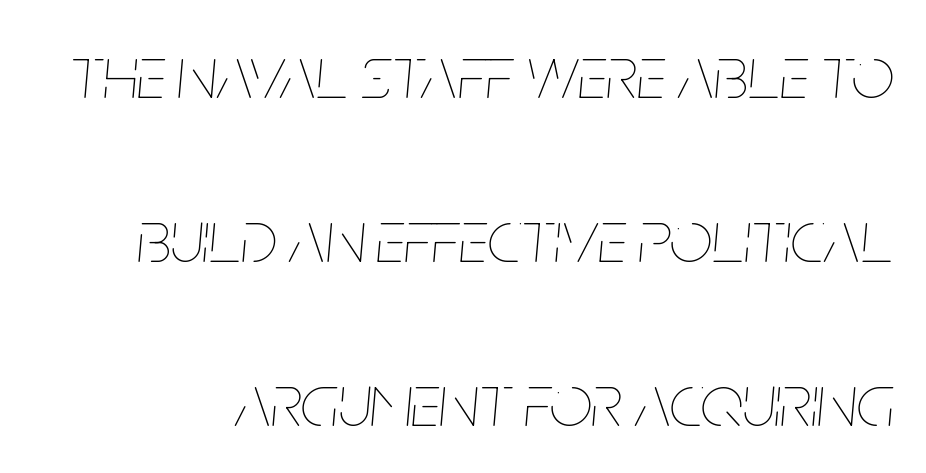
Q: Is the text bold? A: No.
Q: Is the text italic (slanted)? A: Yes, it leans right by about 5 degrees.
Q: Is the text underlined? A: No.
Q: Is the spacing between letters normal or unusually wide? A: Normal.
Q: Is the spacing between lines tight, normal or loose? A: Loose.
Q: Width (condensed, normal, or wide)? A: Condensed.
Q: Stroke contrast? A: Low.
Q: x-height? A: Large.
Q: Monospaced? A: No.
